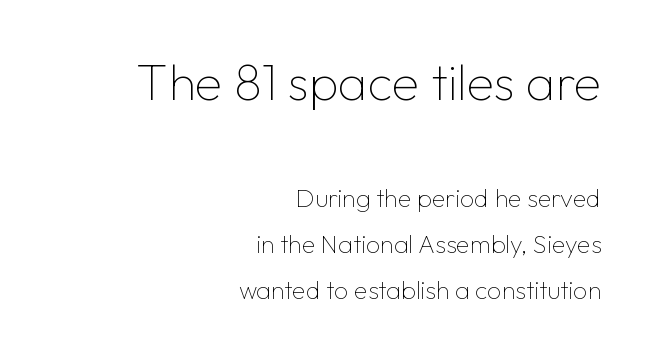
The image shows 50 px thin sans-serif type, upright; set right-aligned, line spacing 1.84x, normal letter spacing, not underlined; the first (top) block is 2.0x larger; low stroke contrast and a medium x-height.
